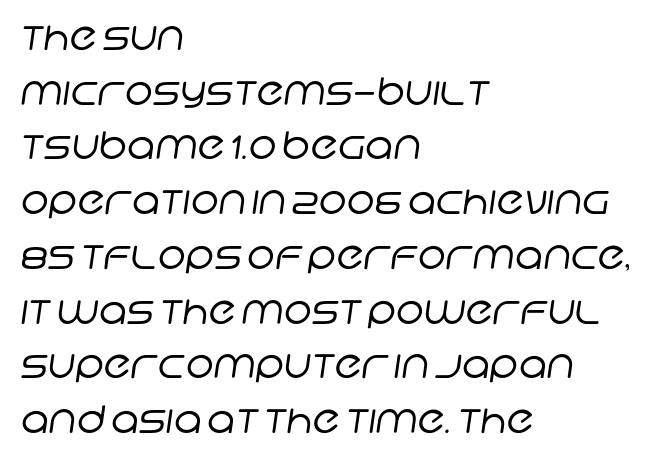
The image shows 38 px regular-weight sans-serif type; set left-aligned, normal line spacing (1.44x), normal letter spacing, not underlined; low stroke contrast and a large x-height.
